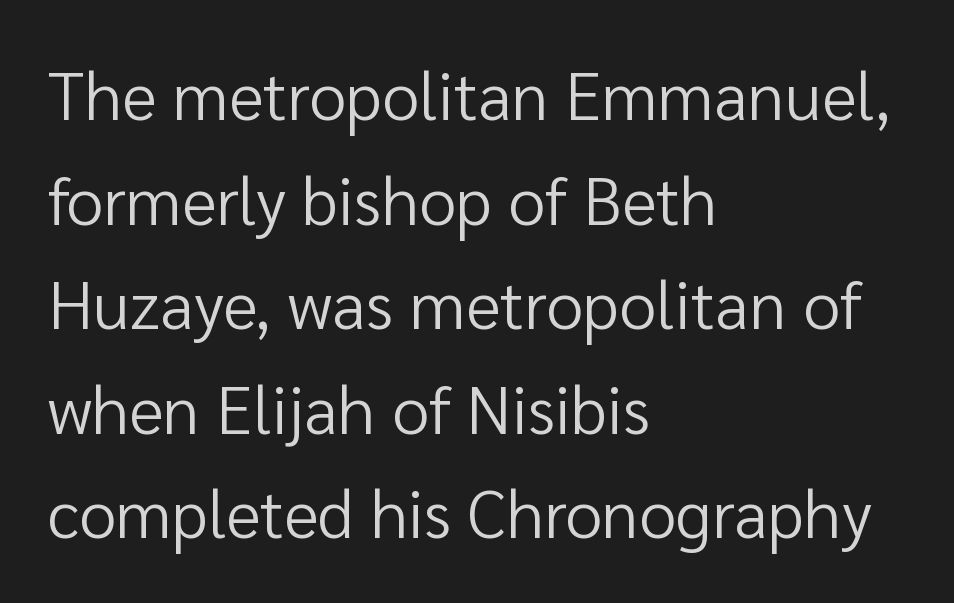
{"serif": "no", "italic": "no", "bold": "no", "weight": "regular", "width": "normal", "stroke_contrast": "low", "x_height": "medium", "monospaced": "no", "underline": "no", "align": "left", "line_spacing": "normal", "line_spacing_ratio": 1.56, "letter_spacing": "normal", "letter_spacing_em": 0.0, "glyph_px": 67}
